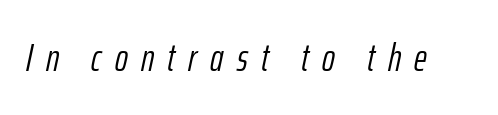
Q: Is the text bold? A: No.
Q: Is the text italic (slanted)? A: Yes, it leans right by about 12 degrees.
Q: Is the text underlined? A: No.
Q: Is the spacing between letters normal or unusually wide? A: Unusually wide.
Q: Width (condensed, normal, or wide)? A: Condensed.
Q: Stroke contrast? A: Low.
Q: x-height? A: Medium.
Q: Monospaced? A: No.
